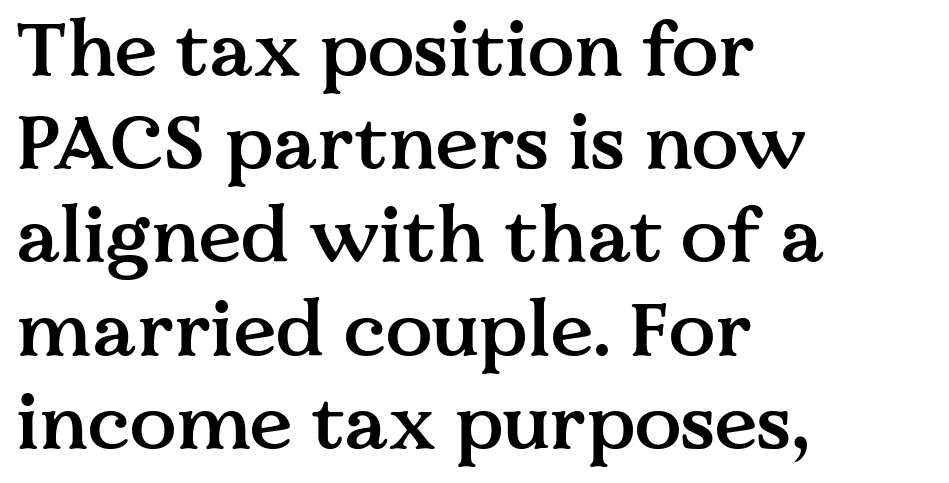
Q: Is the text bold? A: Semi-bold.
Q: Is the text italic (slanted)? A: No, it is upright.
Q: Is the typeface a serif or a sans-serif typeface? A: Serif.
Q: Is the text underlined? A: No.
Q: How is the paragraph aligned? A: Left-aligned.
Q: Is the spacing between letters normal or unusually wide? A: Normal.
Q: Width (condensed, normal, or wide)? A: Normal.
Q: Stroke contrast? A: Medium.
Q: x-height? A: Medium.
Q: Monospaced? A: No.
